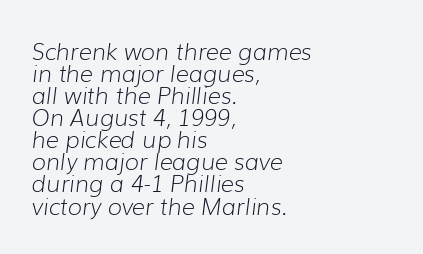
Q: Is the text bold? A: No.
Q: Is the text italic (slanted)? A: Yes, it leans right by about 7 degrees.
Q: Is the text underlined? A: No.
Q: How is the paragraph aligned? A: Left-aligned.
Q: Is the spacing between letters normal or unusually wide? A: Normal.
Q: Is the spacing between lines tight, normal or loose? A: Tight.
